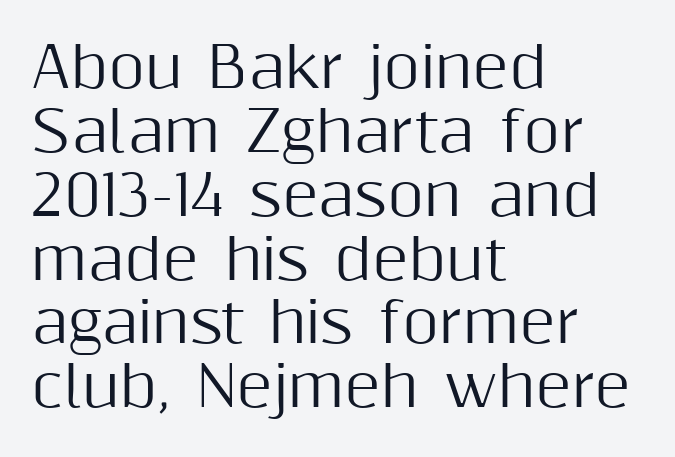
Q: Is the text italic (slanted)? A: No, it is upright.
Q: Is the typeface a serif or a sans-serif typeface? A: Sans-serif.
Q: Is the text underlined? A: No.
Q: How is the paragraph aligned? A: Left-aligned.
Q: Is the spacing between letters normal or unusually wide? A: Normal.
Q: Is the spacing between lines tight, normal or loose? A: Tight.
Q: Width (condensed, normal, or wide)? A: Normal.
Q: Stroke contrast? A: Medium.
Q: x-height? A: Medium.
Q: Monospaced? A: No.
